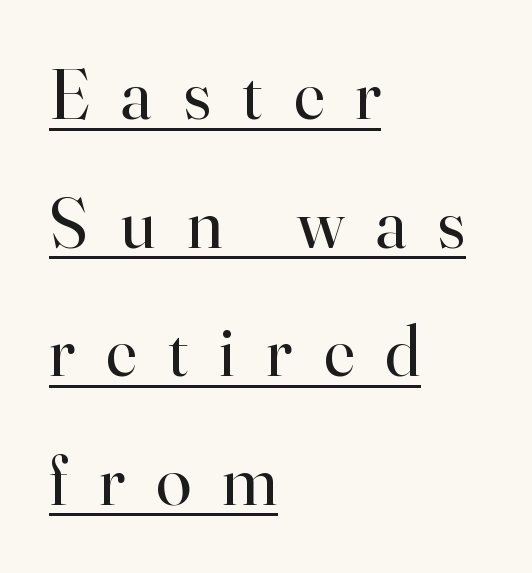
Q: Is the text bold? A: No.
Q: Is the text italic (slanted)? A: No, it is upright.
Q: Is the typeface a serif or a sans-serif typeface? A: Serif.
Q: Is the text underlined? A: Yes.
Q: How is the paragraph aligned? A: Left-aligned.
Q: Is the spacing between letters normal or unusually wide? A: Unusually wide.
Q: Width (condensed, normal, or wide)? A: Normal.
Q: Stroke contrast? A: High.
Q: x-height? A: Small.
Q: Monospaced? A: No.
